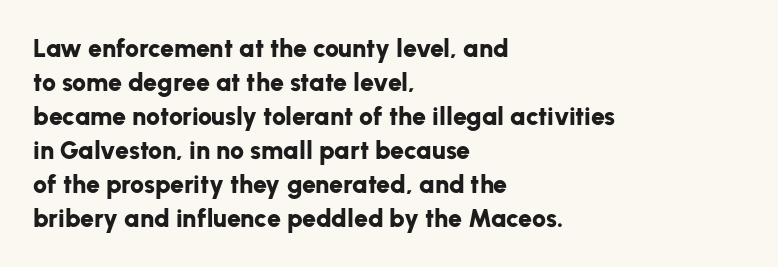
Q: Is the text bold? A: Yes.
Q: Is the text italic (slanted)? A: No, it is upright.
Q: Is the text underlined? A: No.
Q: How is the paragraph aligned? A: Left-aligned.
Q: Is the spacing between letters normal or unusually wide? A: Normal.
Q: Is the spacing between lines tight, normal or loose? A: Normal.
